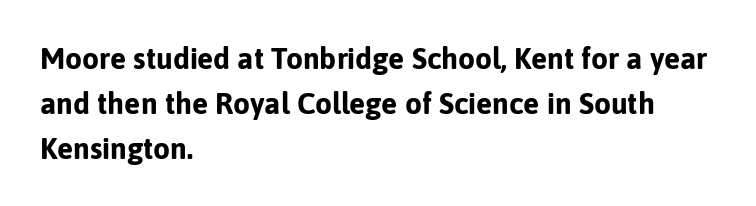
The image shows 30 px bold sans-serif type, upright; set left-aligned, normal line spacing (1.5x), normal letter spacing, not underlined; low stroke contrast and a medium x-height.
